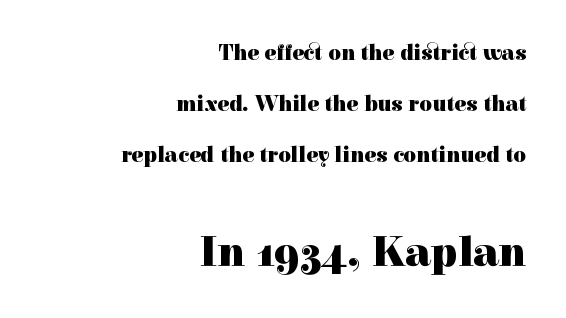
Q: Is the text bold? A: Yes.
Q: Is the text italic (slanted)? A: No, it is upright.
Q: Is the typeface a serif or a sans-serif typeface? A: Serif.
Q: Is the text underlined? A: No.
Q: How is the paragraph aligned? A: Right-aligned.
Q: Is the spacing between letters normal or unusually wide? A: Normal.
Q: Is the spacing between lines tight, normal or loose? A: Loose.
Q: Which block of text is set in a larger size, the first (top) or the second (bottom)? A: The second (bottom) one.
Q: Width (condensed, normal, or wide)? A: Normal.
Q: x-height? A: Medium.
Q: Monospaced? A: No.
